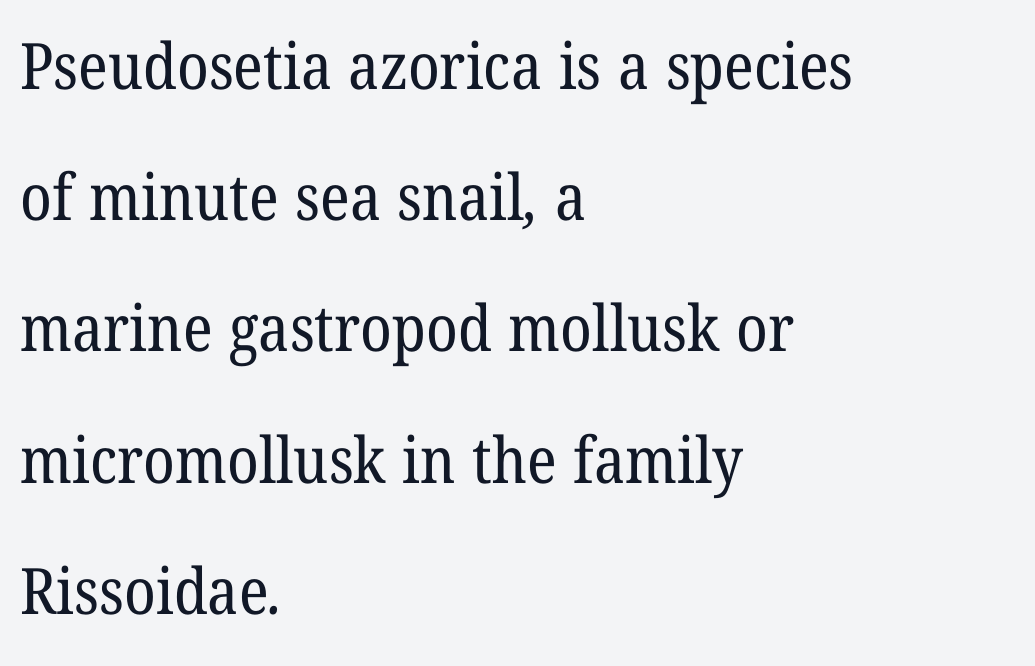
The image shows 64 px regular-weight serif type; set left-aligned, loose line spacing (2.05x), normal letter spacing, not underlined; low stroke contrast and a medium x-height.
